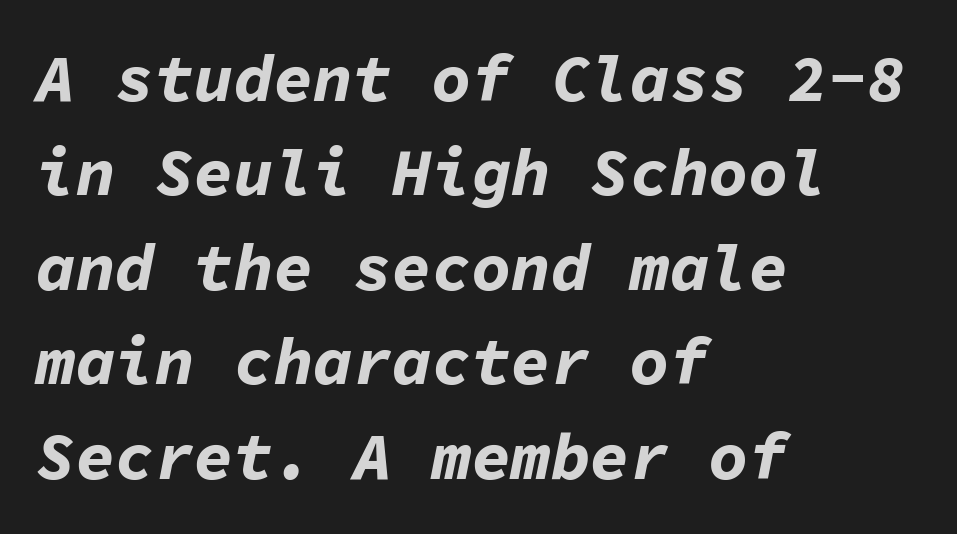
{"italic": "yes", "lean": "right", "slant_degrees": 11, "bold": "yes", "weight": "bold", "width": "normal", "stroke_contrast": "low", "x_height": "medium", "monospaced": "yes", "underline": "no", "align": "left", "line_spacing": "normal", "line_spacing_ratio": 1.43, "letter_spacing": "normal", "letter_spacing_em": 0.0, "glyph_px": 66}
